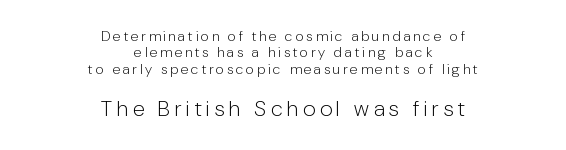
The image shows 22 px text type, upright; set centered, line spacing 1.17x, unusually wide letter spacing (+0.22 em), not underlined; the second (bottom) block is 1.57x larger.
